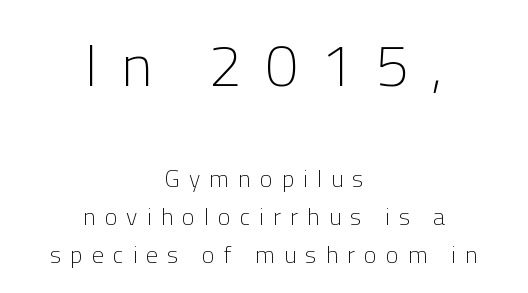
Someone cranked the tracking dial way up on this one. Observe the absence of serifs on each vertical stroke in this sample. You could not count columns in this text — the font is proportionally spaced. Heft: none added — not bold.
